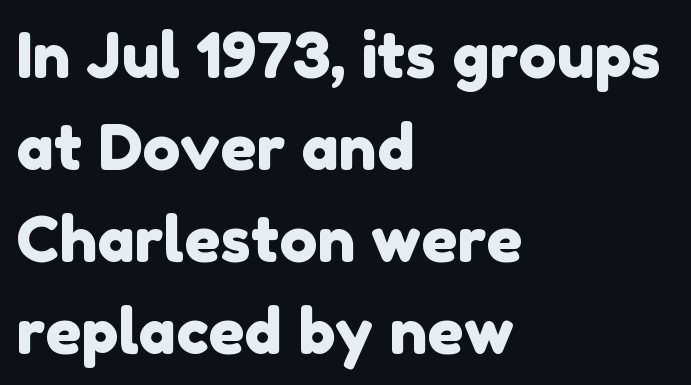
Spacing verdict: proportional, widths tailored to each character. The lines are quadded left. Compared with typical paragraphs, the rows here are spaced about the same. Nothing unusual about the tracking: characters are spaced as the font intends. The baseline area is clear. Each letter's strokes conclude bluntly, with no projecting serifs.
